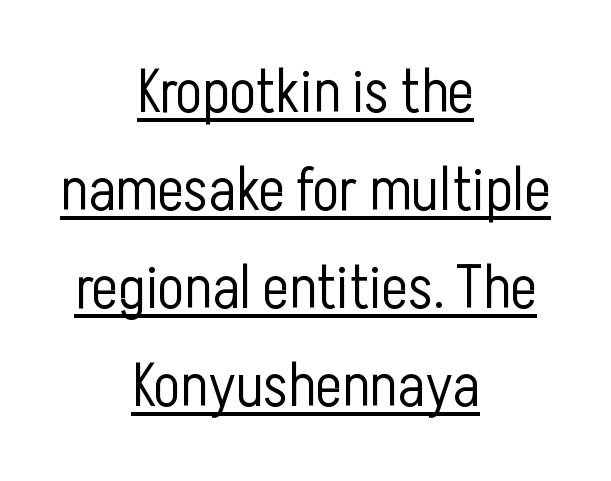
Neither beginnings nor endings align; midpoints do. What decoration does the sample have? An underline. Style check: upright. A typesetter would call this leading conventional body-copy spacing.
